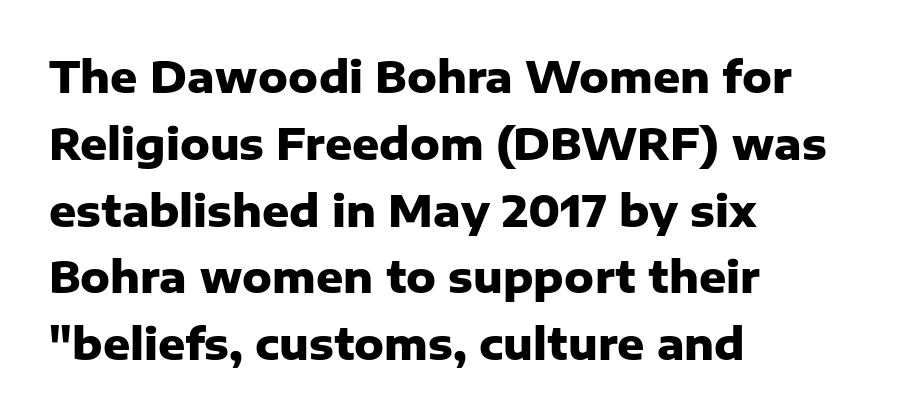
Q: Is the text bold? A: Yes.
Q: Is the text italic (slanted)? A: No, it is upright.
Q: Is the typeface a serif or a sans-serif typeface? A: Sans-serif.
Q: Is the text underlined? A: No.
Q: How is the paragraph aligned? A: Left-aligned.
Q: Is the spacing between letters normal or unusually wide? A: Normal.
Q: Is the spacing between lines tight, normal or loose? A: Normal.
Q: Width (condensed, normal, or wide)? A: Normal.
Q: Stroke contrast? A: Low.
Q: x-height? A: Medium.
Q: Monospaced? A: No.
